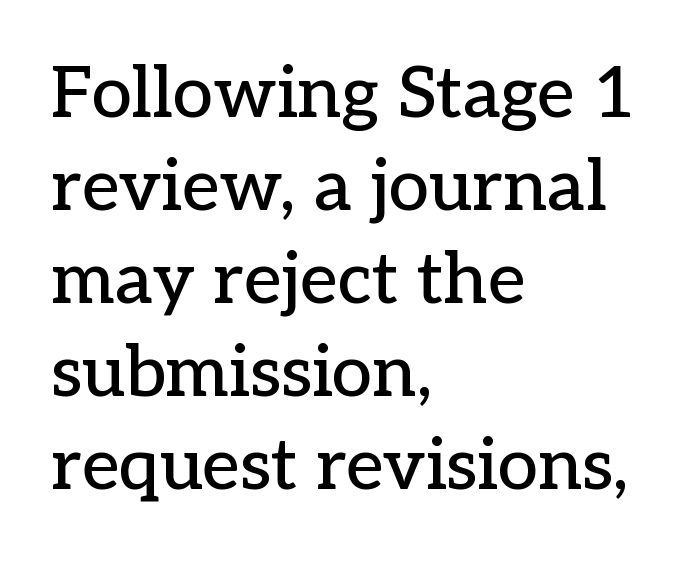
Character widths vary here, with narrow letters taking less room than wide ones. The rag falls on the right side of this text block. The typography opts for an upright posture over an oblique one. The lines sit at an ordinary, default distance from one another.
